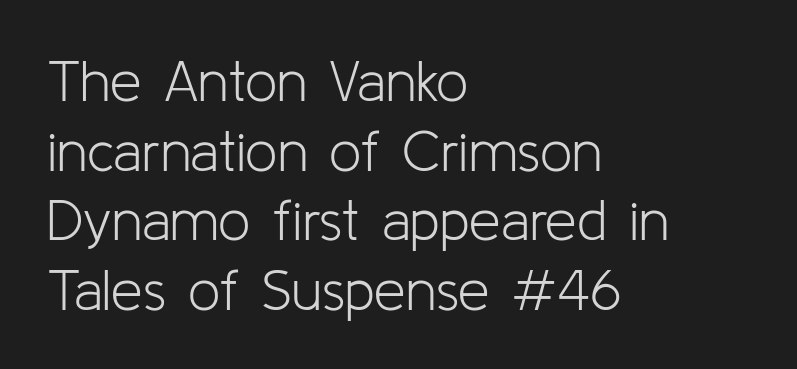
Unlike italic type, these characters show no tilt at all. The passage shown is typeset with a sans-serif family. In terms of letterspacing, this is plain default setting. Character widths vary here, with narrow letters taking less room than wide ones.
